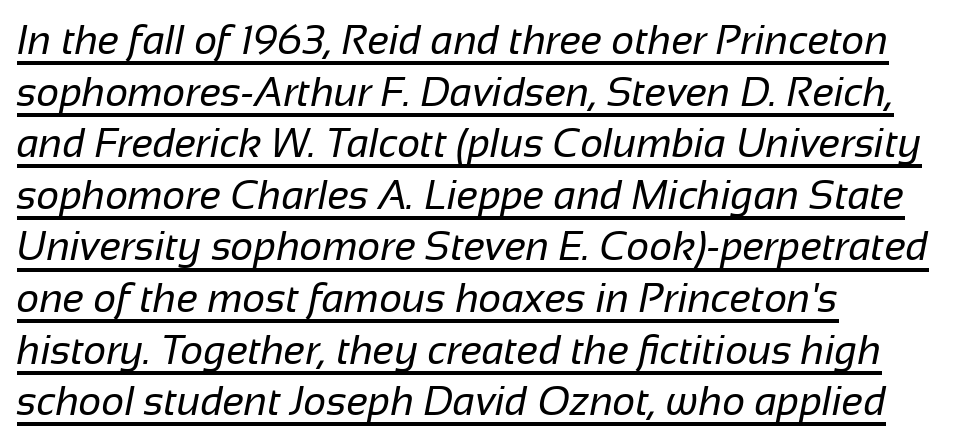
Q: Is the text bold? A: No.
Q: Is the typeface a serif or a sans-serif typeface? A: Sans-serif.
Q: Is the text underlined? A: Yes.
Q: How is the paragraph aligned? A: Left-aligned.
Q: Is the spacing between letters normal or unusually wide? A: Normal.
Q: Is the spacing between lines tight, normal or loose? A: Normal.
Q: Width (condensed, normal, or wide)? A: Normal.
Q: Stroke contrast? A: Low.
Q: x-height? A: Medium.
Q: Monospaced? A: No.
